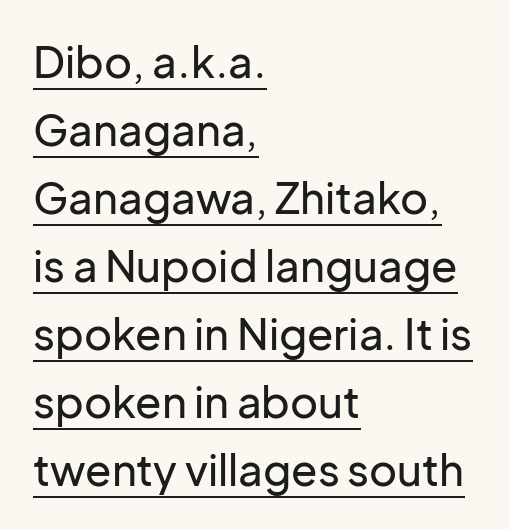
{"serif": "no", "italic": "no", "width": "normal", "stroke_contrast": "low", "x_height": "medium", "monospaced": "no", "underline": "yes", "align": "left", "line_spacing": "normal", "line_spacing_ratio": 1.58, "letter_spacing": "normal", "letter_spacing_em": 0.0, "glyph_px": 43}
